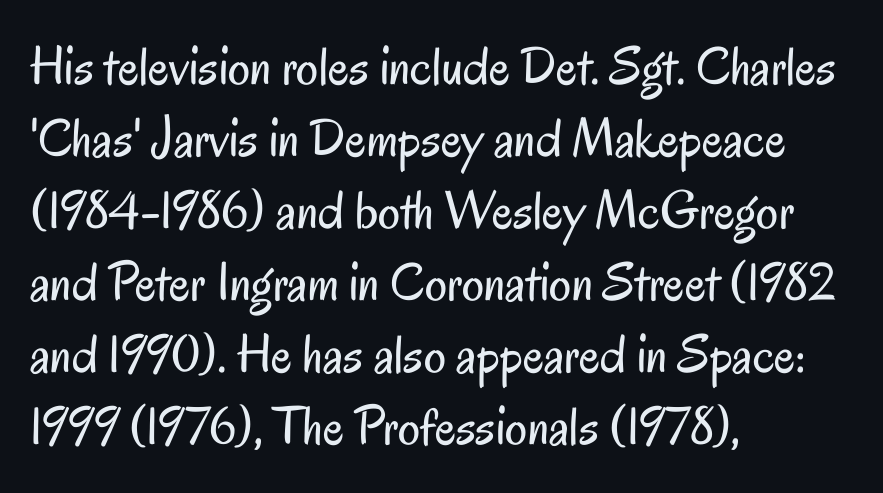
Q: Is the text bold? A: No.
Q: Is the text italic (slanted)? A: No, it is upright.
Q: Is the typeface a serif or a sans-serif typeface? A: Sans-serif.
Q: Is the text underlined? A: No.
Q: How is the paragraph aligned? A: Left-aligned.
Q: Is the spacing between letters normal or unusually wide? A: Normal.
Q: Is the spacing between lines tight, normal or loose? A: Normal.
Q: Width (condensed, normal, or wide)? A: Condensed.
Q: Stroke contrast? A: Low.
Q: x-height? A: Small.
Q: Monospaced? A: No.
